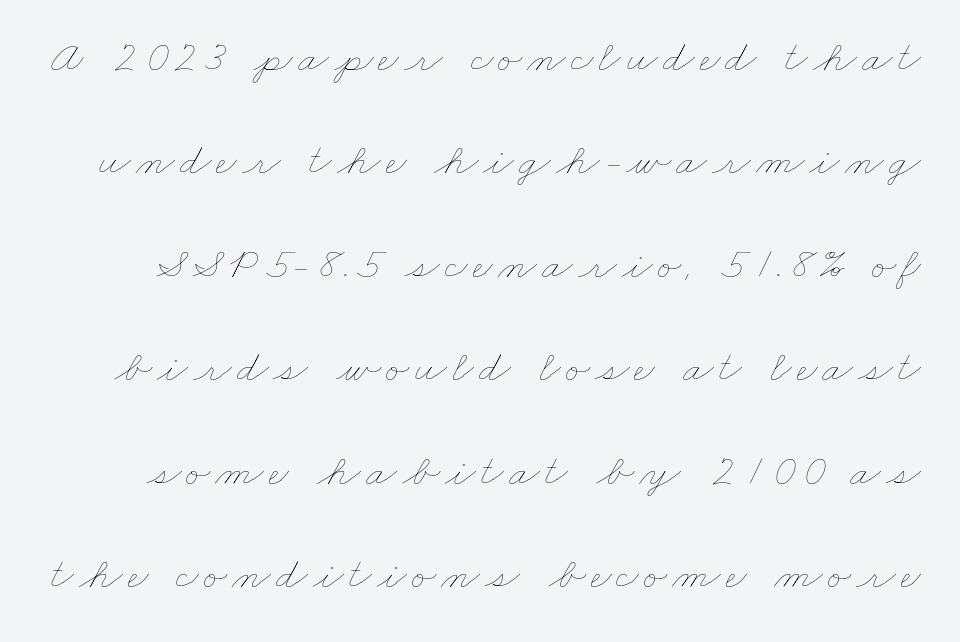
{"bold": "no", "weight": "thin", "width": "wide", "stroke_contrast": "low", "x_height": "small", "monospaced": "no", "underline": "no", "line_spacing": "loose", "line_spacing_ratio": 2.3, "glyph_px": 45}
